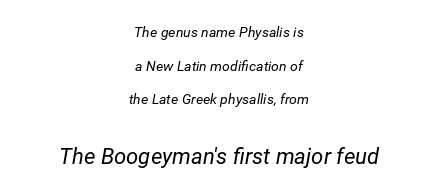
The image shows 22 px text type, italic (leaning right); set centered, loose line spacing (2.41x), normal letter spacing, not underlined; the second (bottom) block is 1.57x larger.
